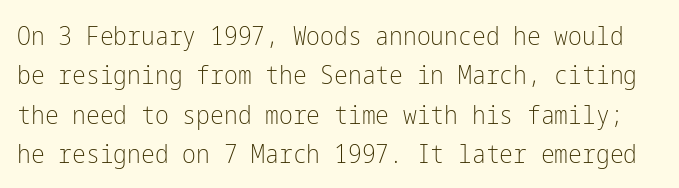
{"italic": "no", "bold": "no", "underline": "no", "line_spacing": "normal", "line_spacing_ratio": 1.51, "letter_spacing": "normal", "letter_spacing_em": 0.0, "glyph_px": 26}
